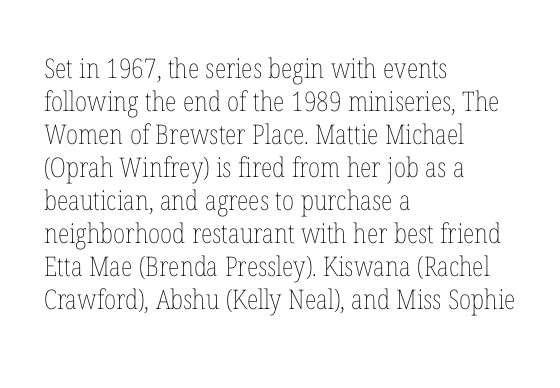
The type sits square on the baseline with zero lean. All the whitespace from short lines collects on the right. Students, note that the glyphs here touch the page at normal intervals. Weight class: somewhere from thin through regular. The foot of each line stays bare and open.
